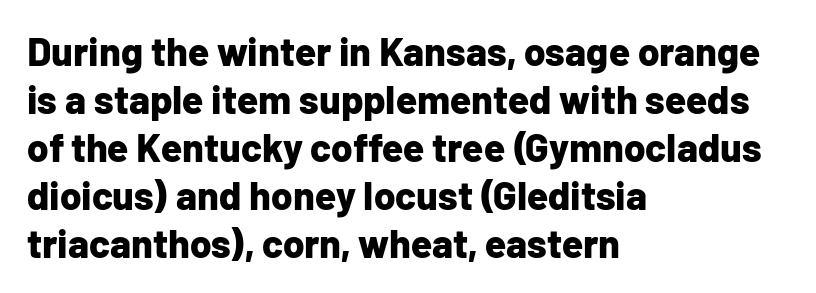
The image shows 39 px bold sans-serif type, upright; set left-aligned, line spacing 1.23x, normal letter spacing, not underlined; low stroke contrast and a medium x-height.
